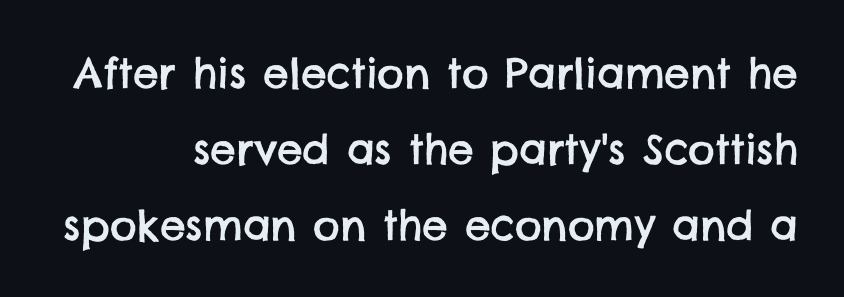
{"serif": "no", "width": "normal", "stroke_contrast": "low", "x_height": "large", "monospaced": "no", "underline": "no", "line_spacing_ratio": 1.85, "letter_spacing": "normal", "letter_spacing_em": 0.0, "glyph_px": 41}
